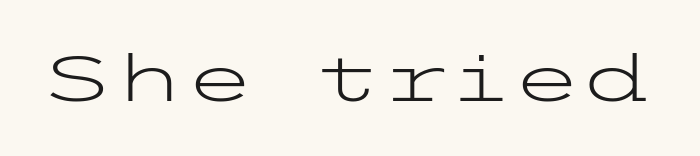
{"serif": "no", "italic": "no", "bold": "no", "weight": "light", "width": "wide", "stroke_contrast": "low", "x_height": "medium", "underline": "no", "letter_spacing": "normal", "letter_spacing_em": 0.0, "glyph_px": 65}
